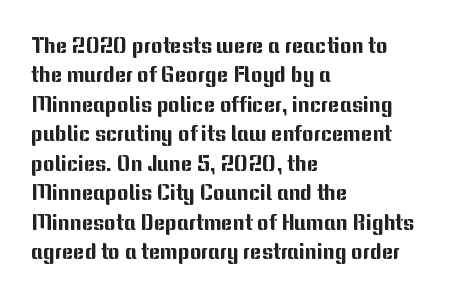
{"italic": "no", "underline": "no", "align": "left", "line_spacing": "normal", "line_spacing_ratio": 1.34, "letter_spacing": "normal", "letter_spacing_em": 0.0, "glyph_px": 22}
